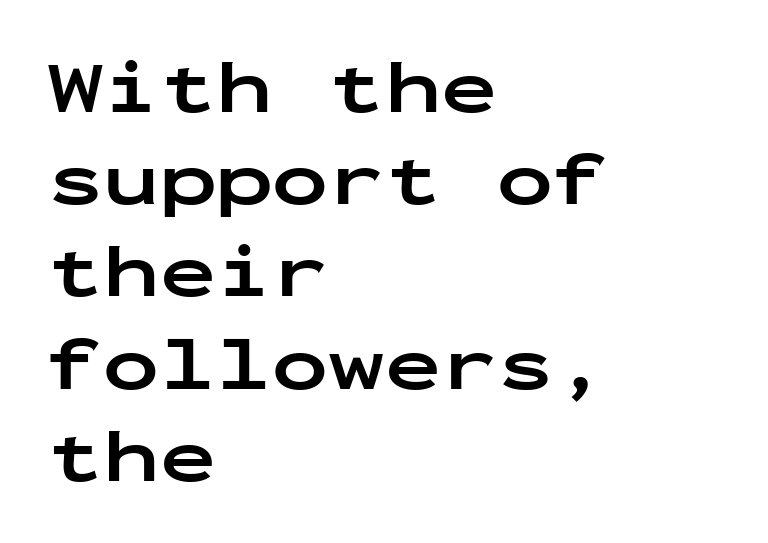
The image shows 75 px bold, wide sans-serif type, upright, monospaced; set left-aligned, line spacing 1.23x, normal letter spacing, not underlined; low stroke contrast and a medium x-height.
